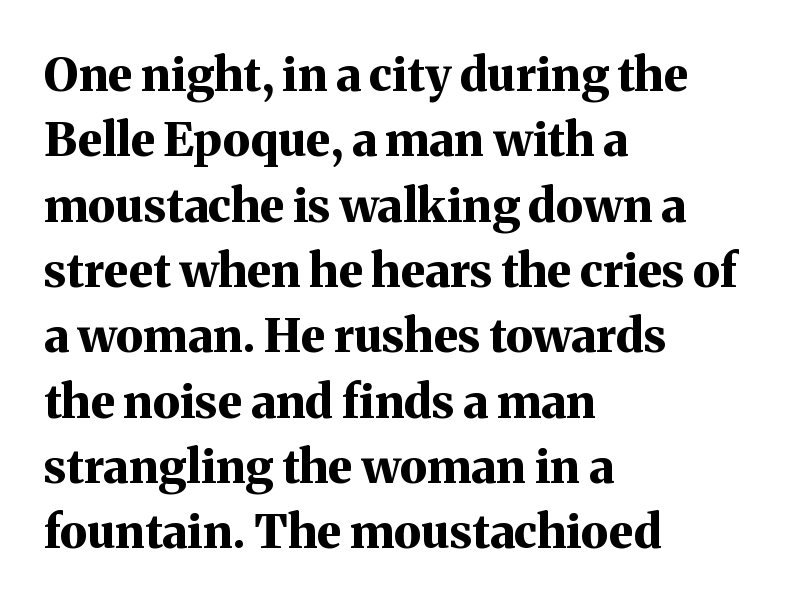
Q: Is the text bold? A: Yes.
Q: Is the text italic (slanted)? A: No, it is upright.
Q: Is the typeface a serif or a sans-serif typeface? A: Serif.
Q: Is the text underlined? A: No.
Q: How is the paragraph aligned? A: Left-aligned.
Q: Is the spacing between letters normal or unusually wide? A: Normal.
Q: Is the spacing between lines tight, normal or loose? A: Normal.
Q: Width (condensed, normal, or wide)? A: Normal.
Q: Stroke contrast? A: Medium.
Q: x-height? A: Medium.
Q: Monospaced? A: No.
